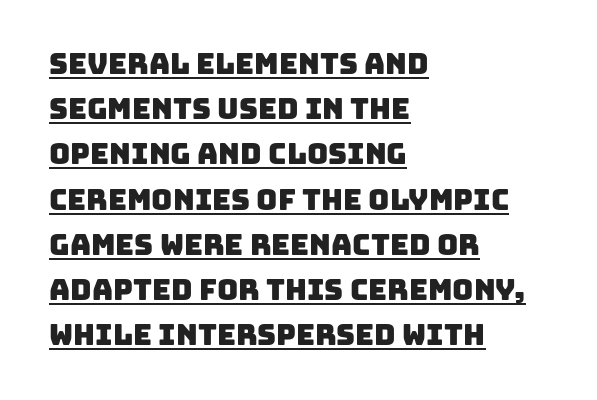
Line starts are locked; line ends wander. These lines sit exactly where default settings would place them. The face used here is proportionally spaced, like ordinary book or web type. Is the letter spacing exaggerated? No — it looks like the ordinary default. Notice how a bar underscores the lettering throughout. The characters display no serif detailing; their extremities are plain.
